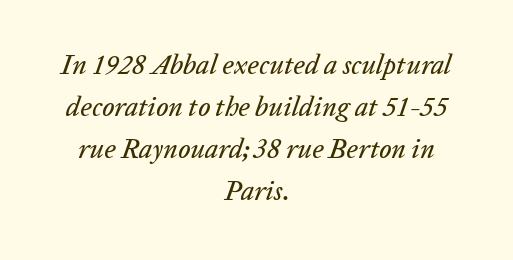
The image shows 27 px text type, italic (leaning right); set centered, normal line spacing (1.55x), normal letter spacing, not underlined.
